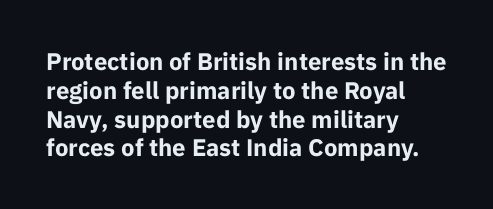
{"italic": "no", "bold": "yes", "underline": "no", "align": "left", "line_spacing_ratio": 1.2, "letter_spacing": "normal", "letter_spacing_em": 0.0, "glyph_px": 24}
